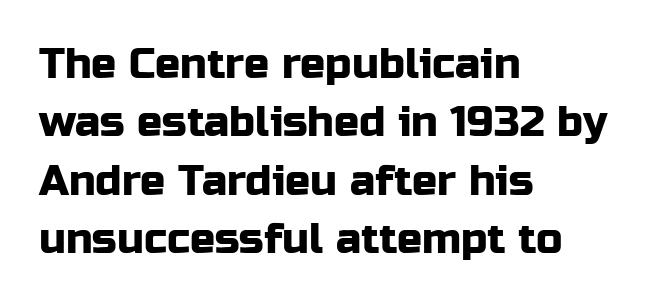
{"serif": "no", "italic": "no", "width": "normal", "stroke_contrast": "low", "x_height": "medium", "monospaced": "no", "underline": "no", "align": "left", "line_spacing": "normal", "line_spacing_ratio": 1.39, "letter_spacing": "normal", "letter_spacing_em": 0.0, "glyph_px": 42}
